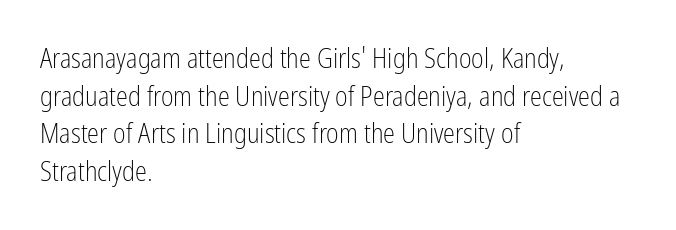
{"italic": "no", "bold": "no", "underline": "no", "align": "left", "line_spacing": "normal", "line_spacing_ratio": 1.39, "letter_spacing": "normal", "letter_spacing_em": 0.0, "glyph_px": 27}
